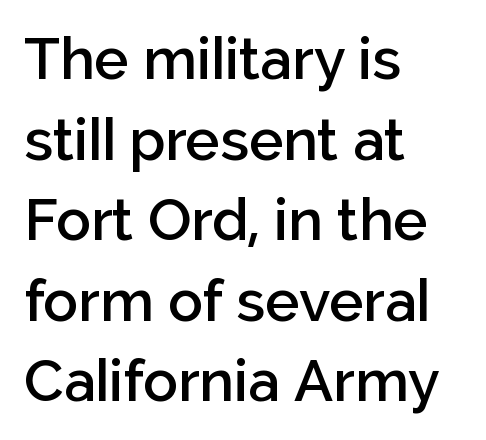
{"serif": "no", "italic": "no", "bold": "semi", "weight": "semibold", "width": "normal", "stroke_contrast": "low", "x_height": "medium", "monospaced": "no", "underline": "no", "align": "left", "line_spacing": "normal", "line_spacing_ratio": 1.39, "letter_spacing": "normal", "letter_spacing_em": 0.0, "glyph_px": 58}
